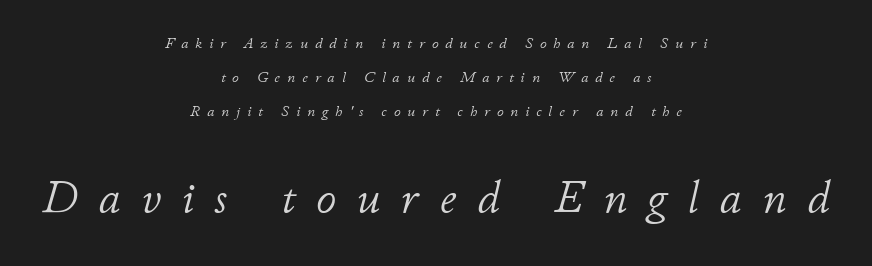
The image shows 45 px light type, italic (leaning right); set centered, loose line spacing (2.26x), unusually wide letter spacing (+0.46 em), not underlined; the second (bottom) block is 3.0x larger; low stroke contrast and a small x-height.
